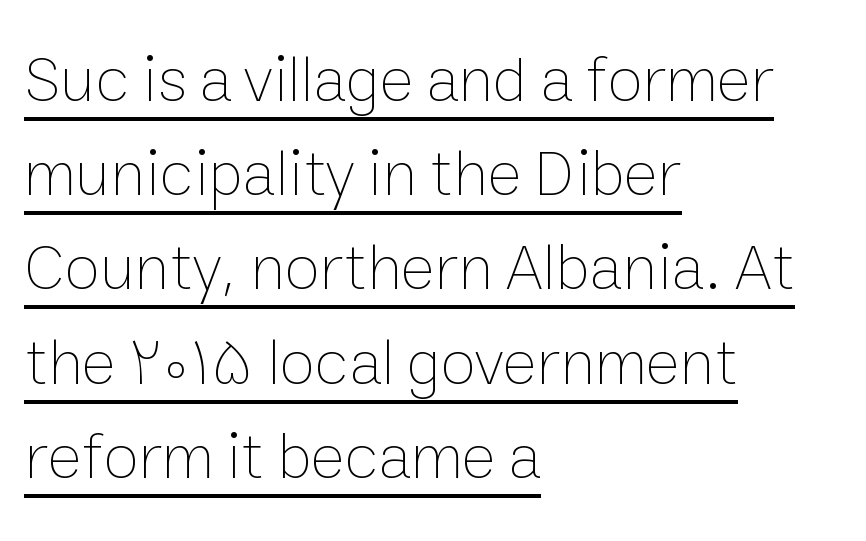
Q: Is the text bold? A: No.
Q: Is the text italic (slanted)? A: No, it is upright.
Q: Is the text underlined? A: Yes.
Q: How is the paragraph aligned? A: Left-aligned.
Q: Is the spacing between letters normal or unusually wide? A: Normal.
Q: Is the spacing between lines tight, normal or loose? A: Normal.
Q: Width (condensed, normal, or wide)? A: Normal.
Q: Stroke contrast? A: Low.
Q: x-height? A: Medium.
Q: Monospaced? A: No.
